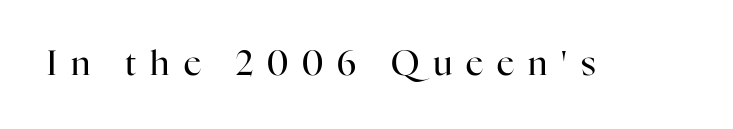
Q: Is the text bold? A: No.
Q: Is the text italic (slanted)? A: No, it is upright.
Q: Is the typeface a serif or a sans-serif typeface? A: Serif.
Q: Is the text underlined? A: No.
Q: Is the spacing between letters normal or unusually wide? A: Unusually wide.
Q: Width (condensed, normal, or wide)? A: Normal.
Q: Stroke contrast? A: High.
Q: x-height? A: Medium.
Q: Monospaced? A: No.
